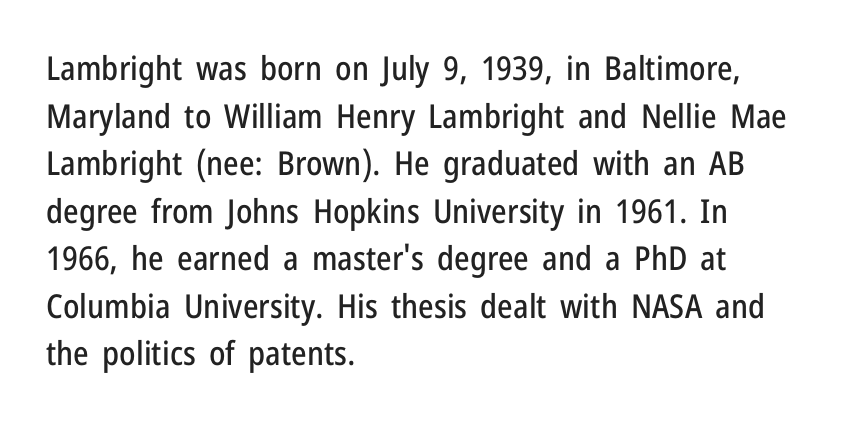
The image shows 33 px condensed sans-serif type, upright; set left-aligned, normal line spacing (1.44x), normal letter spacing, not underlined; low stroke contrast and a medium x-height.
